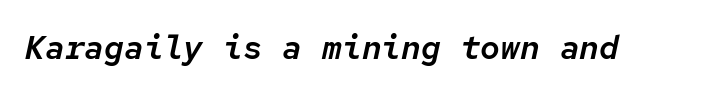
The image shows 33 px text type, italic (leaning right), monospaced; set normal letter spacing, not underlined; low stroke contrast and a medium x-height.
